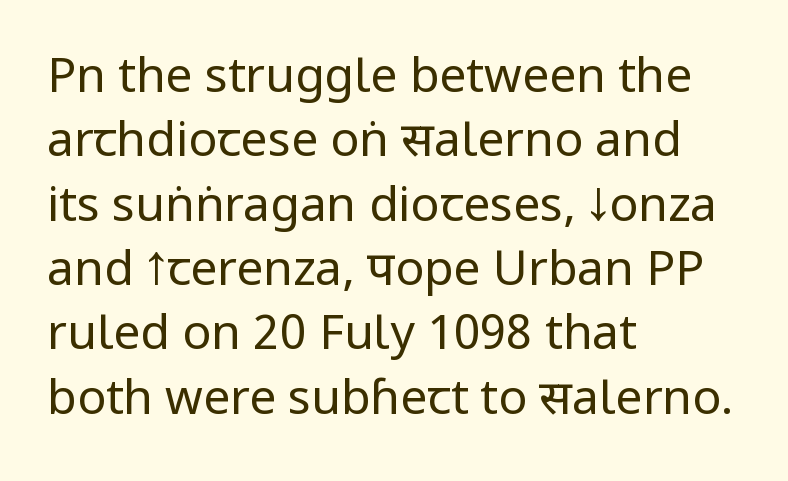
The type sits square on the baseline with zero lean. Students, observe: this is what conventionally led text looks like. The specimen omits any rule beneath the text block's lines. The typesetter chose a ragged-right arrangement here.
